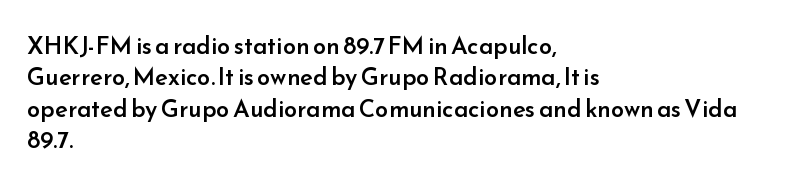
The image shows 24 px text type, upright; set left-aligned, normal line spacing (1.31x), normal letter spacing, not underlined.
